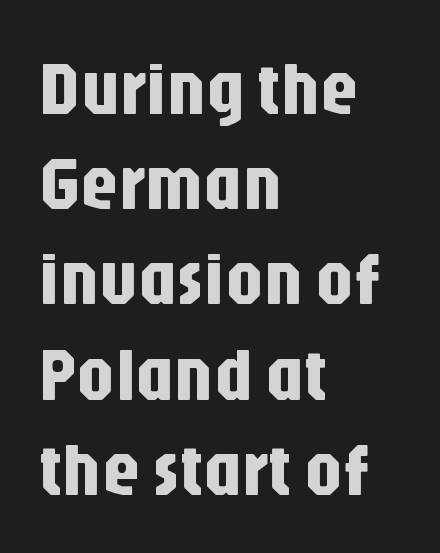
The specimen reads as upright at a glance. The passage shown has conventional tracking throughout. A normal amount of white space separates one row of letters from the next. The text was rendered using a sans face with plain stroke endings. The words here are not underlined.
